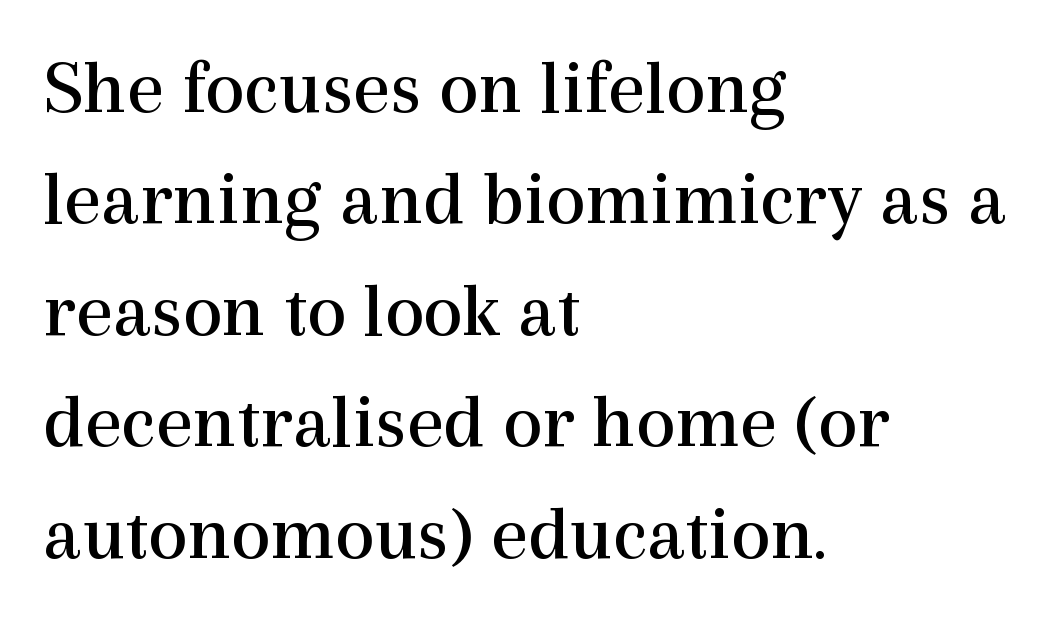
Does the copy run flush right? No — it runs flush left. Compared with typical body copy, the letter spacing here is the same. The face used here is proportionally spaced, like ordinary book or web type. Glance below the letters and you will spot only blank space.
